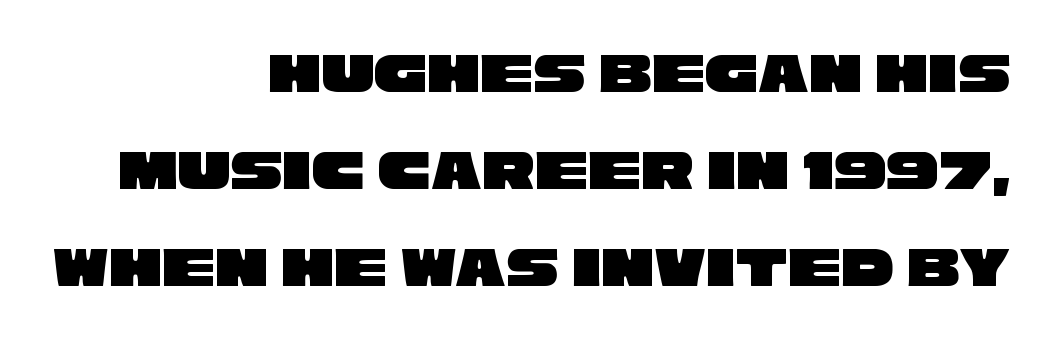
{"serif": "no", "width": "wide", "stroke_contrast": "low", "x_height": "large", "monospaced": "no", "underline": "no", "align": "right", "line_spacing": "normal", "line_spacing_ratio": 1.64, "letter_spacing": "normal", "letter_spacing_em": 0.0, "glyph_px": 59}
